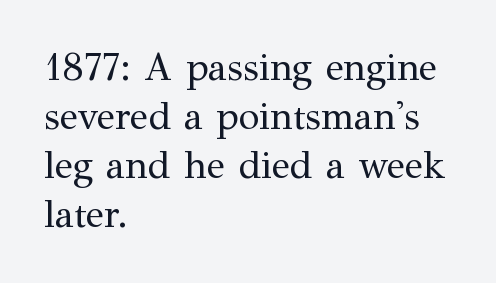
{"serif": "yes", "italic": "no", "bold": "no", "weight": "regular", "width": "normal", "stroke_contrast": "medium", "x_height": "medium", "monospaced": "no", "underline": "no", "align": "left", "line_spacing": "normal", "line_spacing_ratio": 1.29, "letter_spacing": "normal", "letter_spacing_em": 0.0, "glyph_px": 38}
